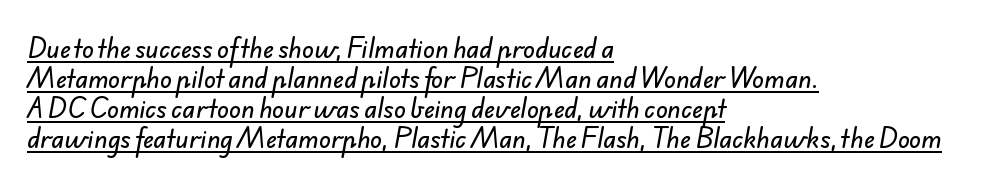
Left-aligned paragraph, ragged on the right. Words appear dense and cohesive because spacing is normal. Compared with typical paragraphs, the rows here are spaced about the same. The specimen includes a rule beneath the text block's lines.
